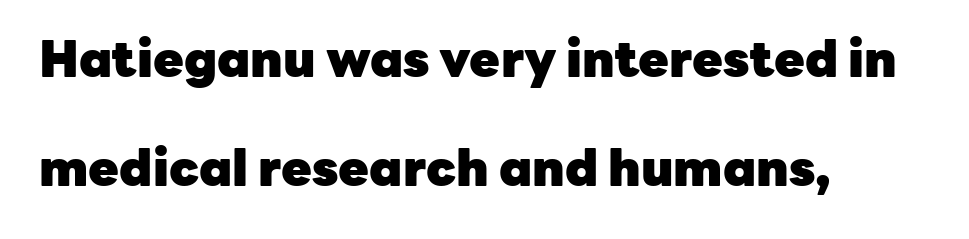
The typesetting leans heavy: a genuine bold. A sans-serif font was chosen for this passage. Each new line begins a long way beneath the previous one. Each word holds together tightly as a unit, with standard inter-letter gaps. This rendering features lettering with no underline. The rendering uses natural spacing where letterforms have individual widths.
